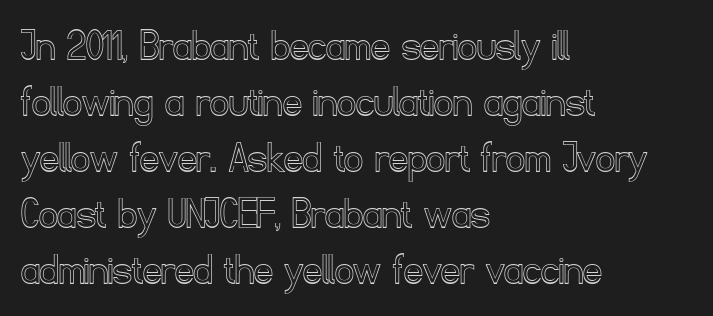
The image shows 46 px text type, upright; set left-aligned, line spacing 1.22x, normal letter spacing, not underlined; a small x-height.
